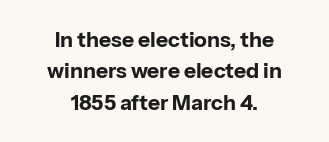
On the weight axis this lands at bold, roughly 700. The area under the type is left untouched. Whoever set this chose a conventional vertical rhythm. The typesetter chose a symmetrical, centered arrangement here. A typesetter would call this zero additional tracking. Italic: no, the glyphs are upright roman.
